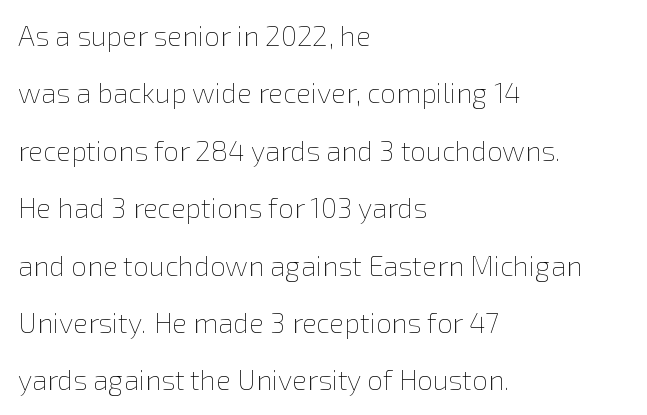
{"italic": "no", "bold": "no", "weight": "thin", "width": "normal", "x_height": "medium", "monospaced": "no", "underline": "no", "align": "left", "line_spacing": "loose", "line_spacing_ratio": 2.05, "letter_spacing": "normal", "letter_spacing_em": 0.0, "glyph_px": 28}
